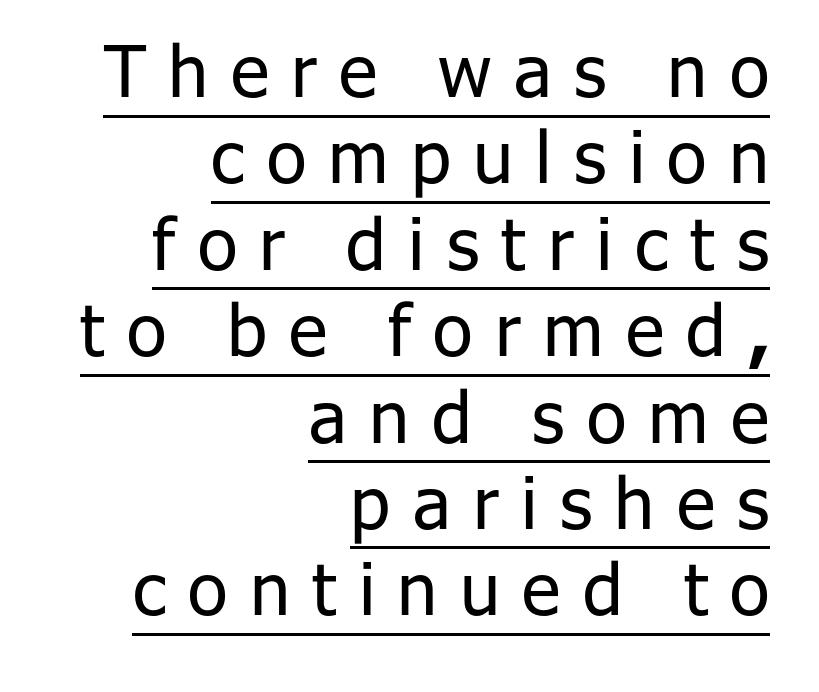
{"serif": "no", "italic": "no", "bold": "no", "weight": "regular", "width": "normal", "stroke_contrast": "low", "x_height": "medium", "monospaced": "no", "underline": "yes", "align": "right", "line_spacing_ratio": 1.2, "letter_spacing": "wide", "letter_spacing_em": 0.31, "glyph_px": 72}
